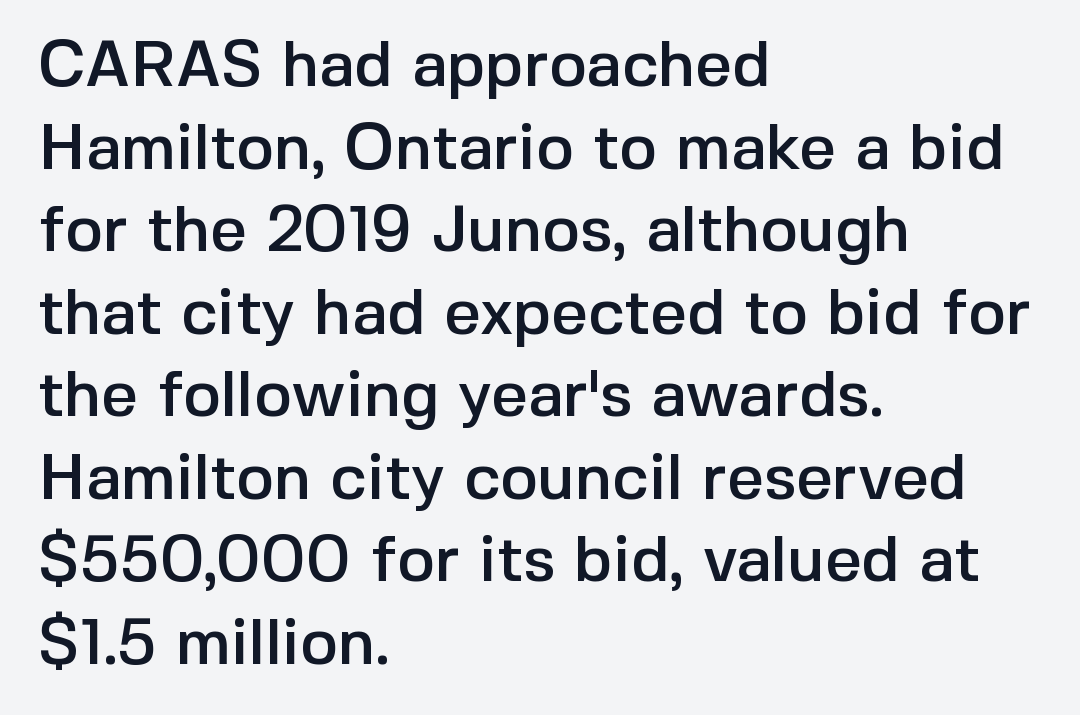
Line spacing here is normal. Beneath every word, the page is bare. Is there any slant? The stems are plumb. A student would call this left alignment; a typographer would say flush left, rag right. A sans-serif font was chosen for this passage. A typesetter would call this proportional, since set widths differ per character.
